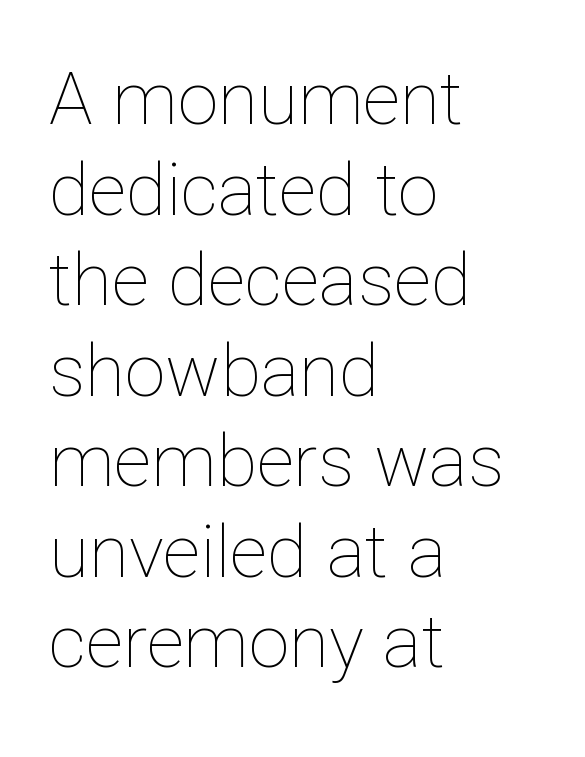
{"italic": "no", "bold": "no", "weight": "thin", "width": "normal", "stroke_contrast": "low", "x_height": "medium", "monospaced": "no", "underline": "no", "align": "left", "line_spacing_ratio": 1.24, "letter_spacing": "normal", "letter_spacing_em": 0.0, "glyph_px": 73}
